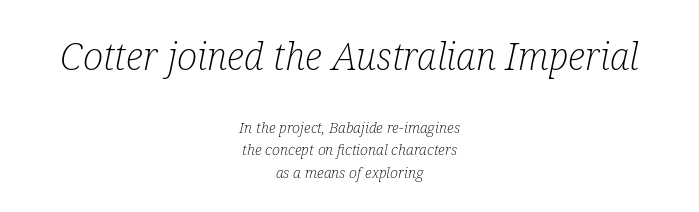
The image shows 38 px light, condensed serif type, italic (leaning right); set centered, normal line spacing (1.49x), normal letter spacing, not underlined; the first (top) block is 2.53x larger; low stroke contrast and a medium x-height.
